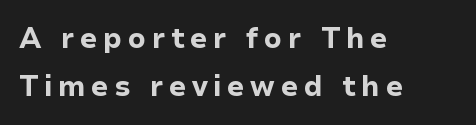
The image shows 28 px bold sans-serif type, upright; set left-aligned, normal line spacing (1.7x), unusually wide letter spacing (+0.2 em), not underlined; low stroke contrast and a medium x-height.
